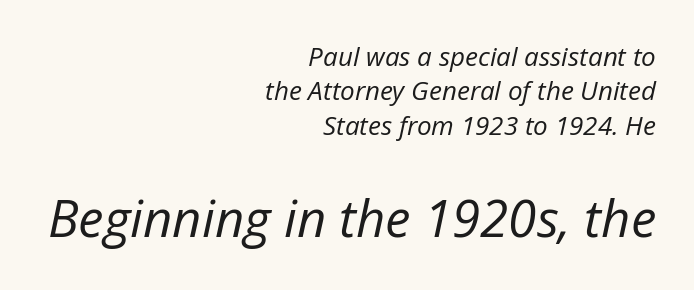
This sample keeps an unexceptional amount of space between lines. Short and long lines alike share a common ending point at right. No extra ink here — the face is not bold. Characters follow at the spacing the type designer built in. The block sitting lower on the canvas is the one with enlarged characters.
